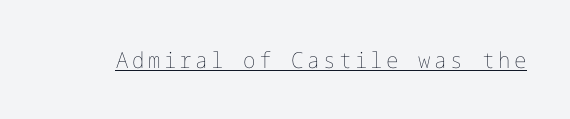
Q: Is the text bold? A: No.
Q: Is the text italic (slanted)? A: No, it is upright.
Q: Is the text underlined? A: Yes.
